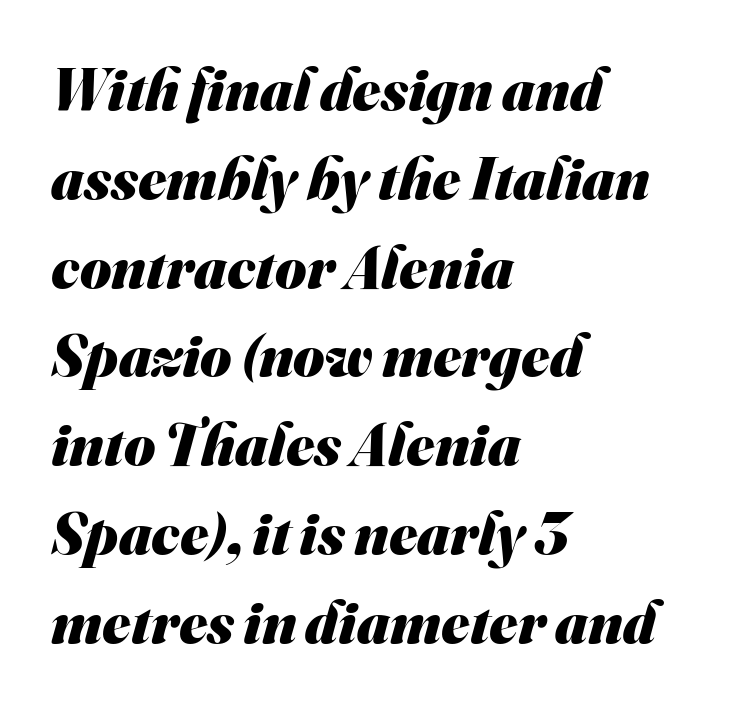
{"serif": "no", "bold": "yes", "weight": "heavy", "width": "normal", "stroke_contrast": "medium", "x_height": "small", "monospaced": "no", "underline": "no", "align": "left", "line_spacing": "normal", "line_spacing_ratio": 1.48, "letter_spacing": "normal", "letter_spacing_em": 0.0, "glyph_px": 60}
